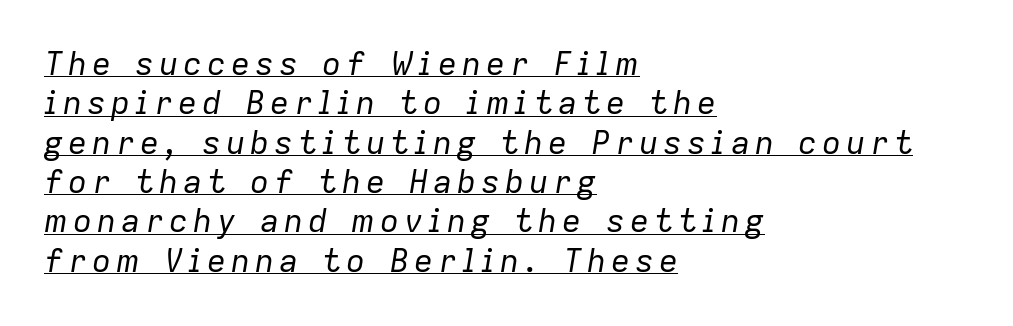
Caption: face not bold, strokes unweighted. It's the slanting kind of type. Here the designer chose a conventional face with non-uniform glyph widths. Quick note: underline on. Left-aligned paragraph, ragged on the right.
